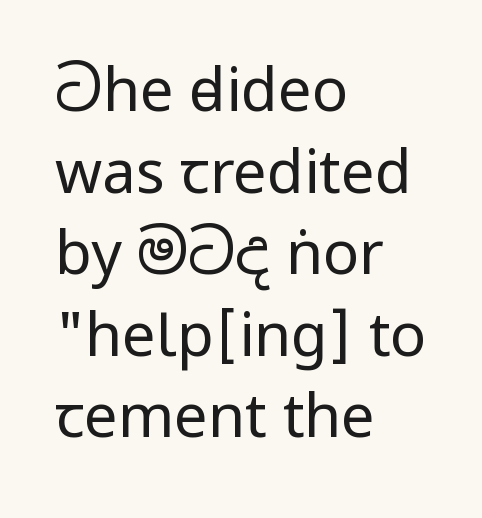
{"serif": "no", "italic": "no", "bold": "no", "weight": "regular", "width": "condensed", "stroke_contrast": "low", "underline": "no", "align": "left", "line_spacing": "normal", "line_spacing_ratio": 1.36, "letter_spacing": "normal", "letter_spacing_em": 0.0, "glyph_px": 60}
